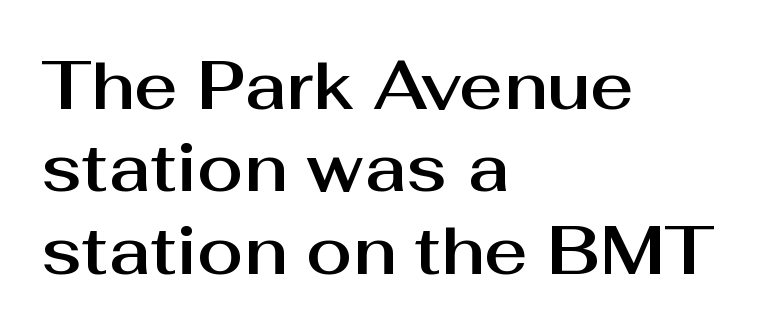
{"serif": "no", "italic": "no", "width": "normal", "stroke_contrast": "medium", "x_height": "medium", "monospaced": "no", "underline": "no", "align": "left", "line_spacing_ratio": 1.23, "letter_spacing": "normal", "letter_spacing_em": 0.0, "glyph_px": 67}
